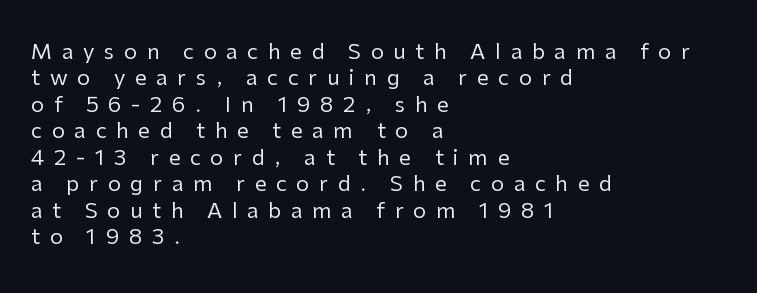
Q: Is the text bold? A: No.
Q: Is the text italic (slanted)? A: No, it is upright.
Q: Is the text underlined? A: No.
Q: How is the paragraph aligned? A: Left-aligned.
Q: Is the spacing between letters normal or unusually wide? A: Unusually wide.
Q: Is the spacing between lines tight, normal or loose? A: Normal.
